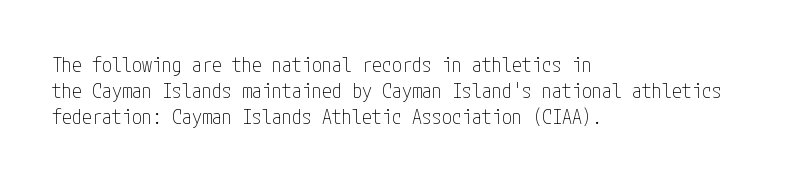
The image shows 20 px text type, upright; set left-aligned, normal line spacing (1.29x), normal letter spacing, not underlined.
